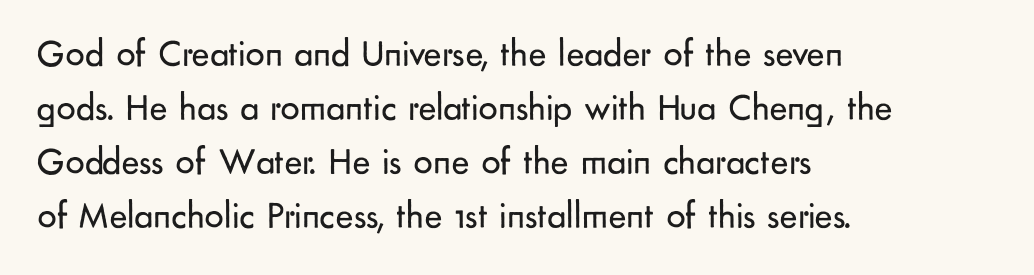
{"serif": "no", "italic": "no", "bold": "no", "weight": "regular", "width": "normal", "stroke_contrast": "low", "x_height": "small", "monospaced": "no", "underline": "no", "align": "left", "line_spacing": "normal", "line_spacing_ratio": 1.42, "letter_spacing": "normal", "letter_spacing_em": 0.0, "glyph_px": 38}
